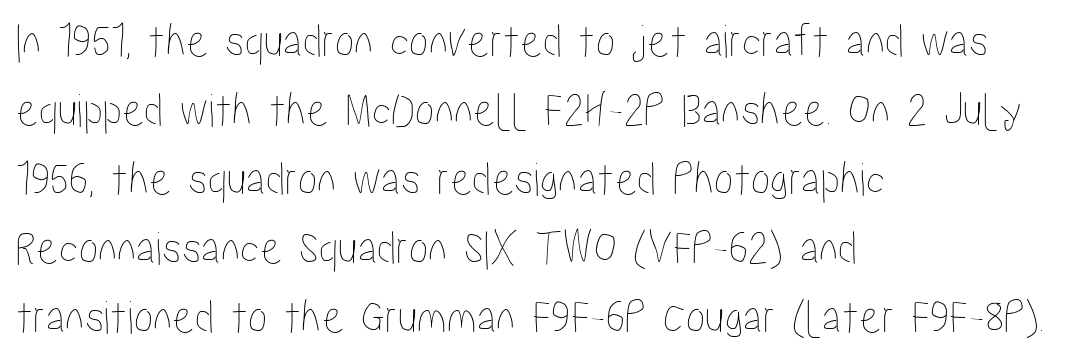
Q: Is the text italic (slanted)? A: No, it is upright.
Q: Is the text underlined? A: No.
Q: How is the paragraph aligned? A: Left-aligned.
Q: Is the spacing between letters normal or unusually wide? A: Normal.
Q: Is the spacing between lines tight, normal or loose? A: Normal.
Q: Width (condensed, normal, or wide)? A: Condensed.
Q: Stroke contrast? A: Low.
Q: x-height? A: Medium.
Q: Monospaced? A: No.
